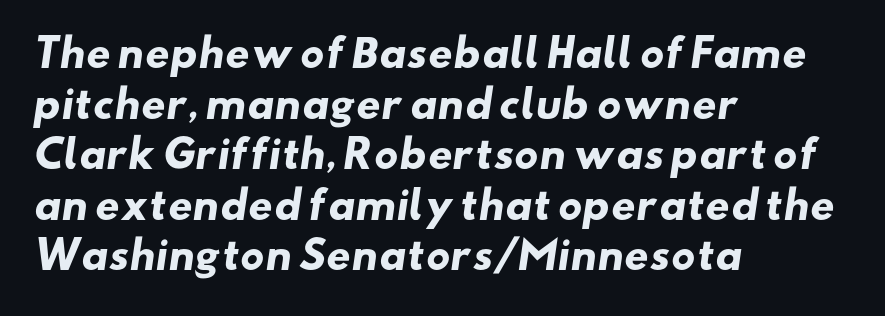
Look at the stroke-to-counter ratio: heavy, a bold. These lines are composed in type without serifs. These lines keep a tight, regular rhythm from letter to letter. What's the leading like? Ordinary, nothing unusual.
